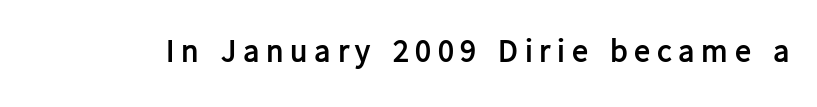
As a designer I'd log this as weight 700, bold. Inter-character spacing is expanded well beyond the font's built-in metrics. Notice how the stems are strictly vertical — no italics here. These lines are rendered in a variable-pitch font. Each row of text sits above clean, open space. The characters display no serif detailing; their extremities are plain.
